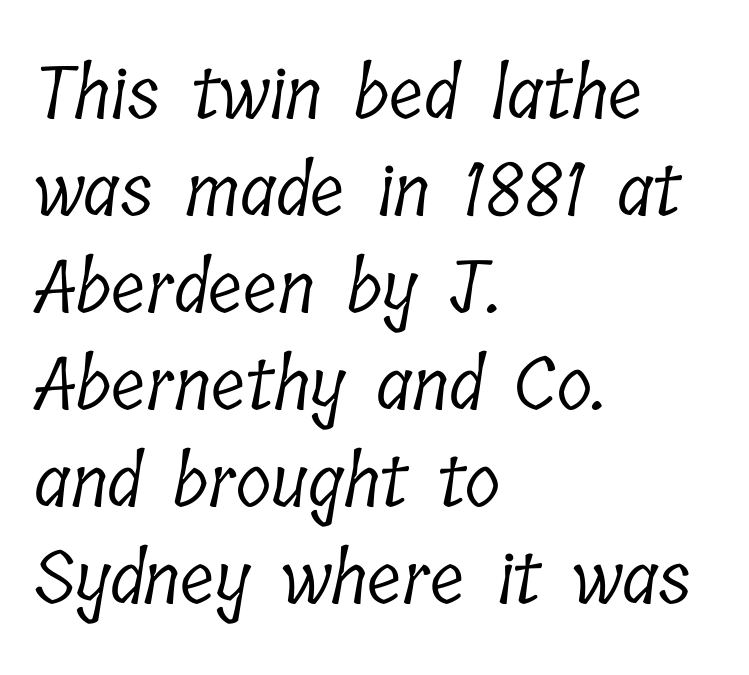
Q: Is the text bold? A: No.
Q: Is the typeface a serif or a sans-serif typeface? A: Serif.
Q: Is the text underlined? A: No.
Q: How is the paragraph aligned? A: Left-aligned.
Q: Is the spacing between letters normal or unusually wide? A: Normal.
Q: Is the spacing between lines tight, normal or loose? A: Normal.
Q: Width (condensed, normal, or wide)? A: Condensed.
Q: Stroke contrast? A: Low.
Q: x-height? A: Medium.
Q: Monospaced? A: No.
